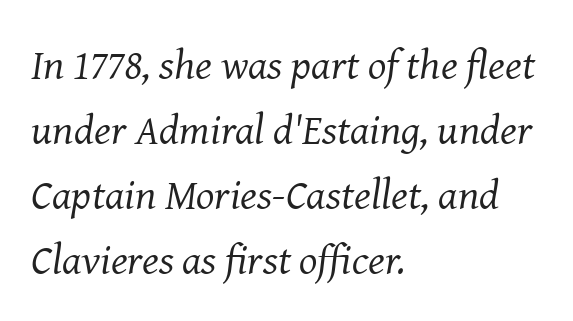
Letter spacing: default. Summary of weight: not heavy and not bold. Which margin do the lines hug? The left one — the right edge is uneven. Italic: yes, the glyphs are oblique.
